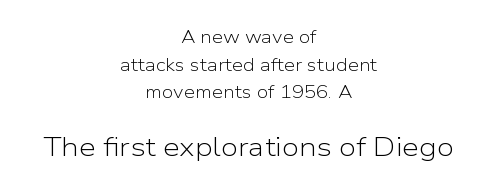
The image shows 27 px text type, upright; set centered, normal line spacing (1.53x), normal letter spacing, not underlined; the second (bottom) block is 1.5x larger.
